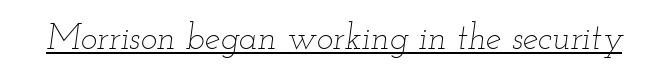
The image shows 35 px thin, wide type, italic (leaning right); set normal letter spacing, underlined; low stroke contrast and a small x-height.
